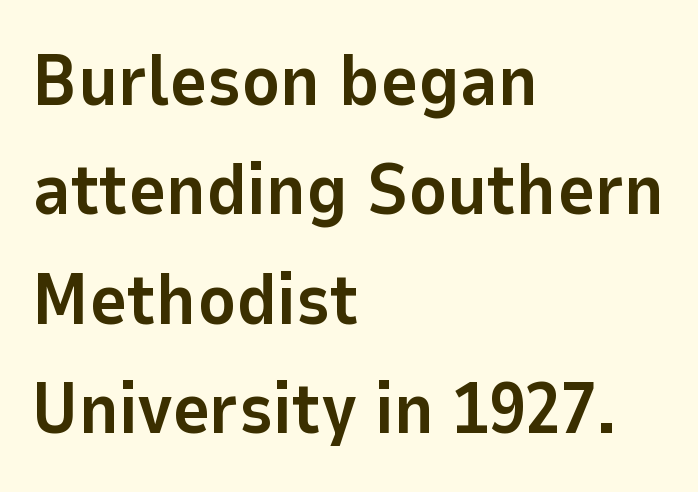
The image shows 72 px bold sans-serif type, upright; set left-aligned, normal line spacing (1.52x), normal letter spacing, not underlined; low stroke contrast and a medium x-height.
